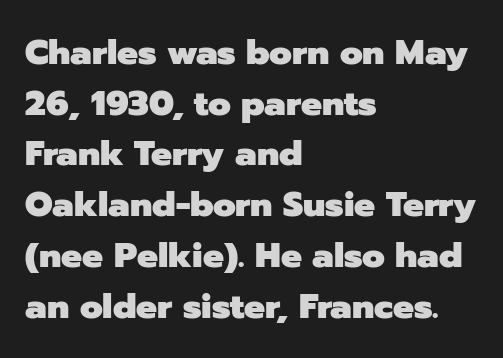
The image shows 35 px heavy sans-serif type, upright; set left-aligned, normal line spacing (1.45x), normal letter spacing, not underlined; low stroke contrast and a medium x-height.
